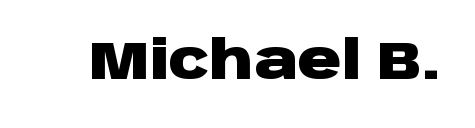
The image shows 54 px heavy, wide sans-serif type, upright; set normal letter spacing, not underlined; low stroke contrast and a large x-height.
